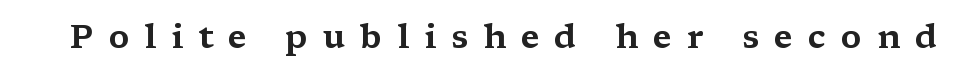
The image shows 33 px wide serif type, upright; set unusually wide letter spacing (+0.46 em), not underlined; medium stroke contrast and a medium x-height.
